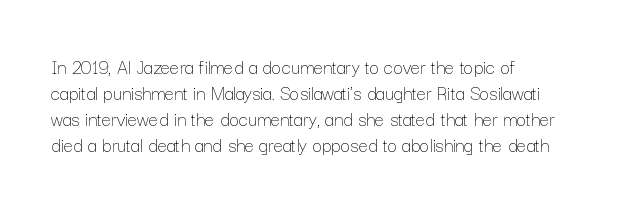
Q: Is the text bold? A: No.
Q: Is the text italic (slanted)? A: No, it is upright.
Q: Is the text underlined? A: No.
Q: How is the paragraph aligned? A: Left-aligned.
Q: Is the spacing between letters normal or unusually wide? A: Normal.
